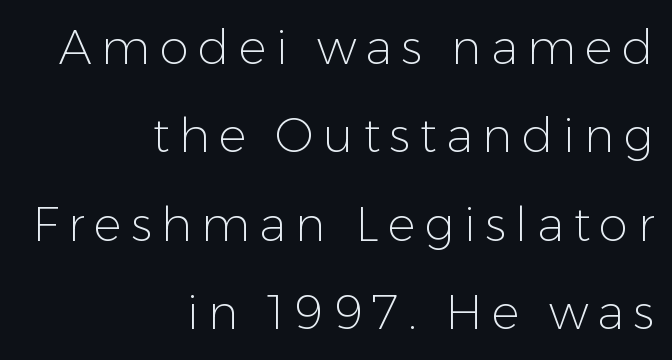
Q: Is the text bold? A: No.
Q: Is the text italic (slanted)? A: No, it is upright.
Q: Is the typeface a serif or a sans-serif typeface? A: Sans-serif.
Q: Is the text underlined? A: No.
Q: How is the paragraph aligned? A: Right-aligned.
Q: Is the spacing between letters normal or unusually wide? A: Unusually wide.
Q: Width (condensed, normal, or wide)? A: Normal.
Q: Stroke contrast? A: Low.
Q: x-height? A: Medium.
Q: Monospaced? A: No.
